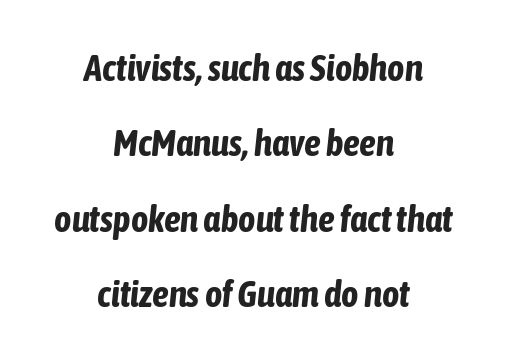
The image shows 37 px bold, condensed type, italic (leaning right); set centered, loose line spacing (2.04x), normal letter spacing, not underlined; low stroke contrast and a medium x-height.
